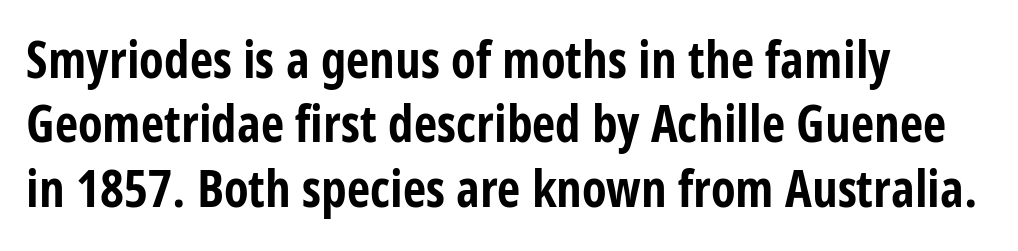
Q: Is the text bold? A: Yes.
Q: Is the text italic (slanted)? A: No, it is upright.
Q: Is the typeface a serif or a sans-serif typeface? A: Sans-serif.
Q: Is the text underlined? A: No.
Q: How is the paragraph aligned? A: Left-aligned.
Q: Is the spacing between letters normal or unusually wide? A: Normal.
Q: Is the spacing between lines tight, normal or loose? A: Normal.
Q: Width (condensed, normal, or wide)? A: Condensed.
Q: Stroke contrast? A: Low.
Q: x-height? A: Large.
Q: Monospaced? A: No.
